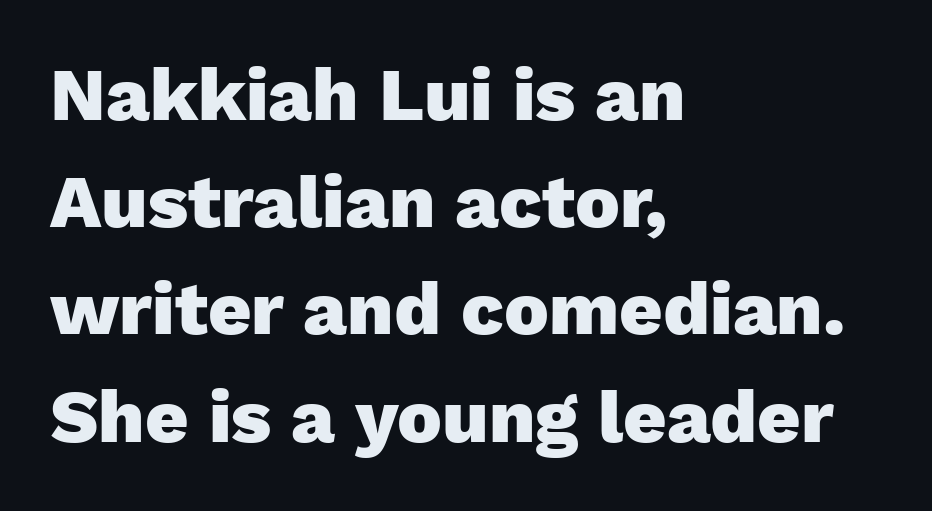
Q: Is the text bold? A: Yes.
Q: Is the text italic (slanted)? A: No, it is upright.
Q: Is the typeface a serif or a sans-serif typeface? A: Sans-serif.
Q: Is the text underlined? A: No.
Q: How is the paragraph aligned? A: Left-aligned.
Q: Is the spacing between letters normal or unusually wide? A: Normal.
Q: Is the spacing between lines tight, normal or loose? A: Normal.
Q: Width (condensed, normal, or wide)? A: Normal.
Q: Stroke contrast? A: Low.
Q: x-height? A: Medium.
Q: Monospaced? A: No.
